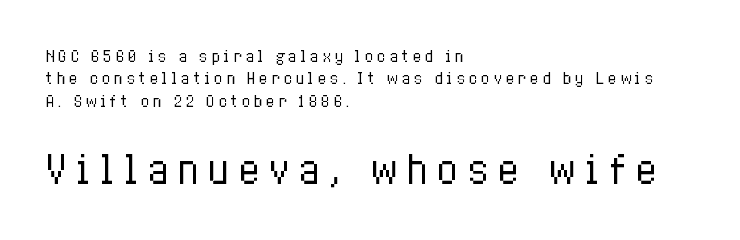
The image shows 37 px regular-weight, condensed type, upright; set left-aligned, normal line spacing (1.5x), unusually wide letter spacing (+0.21 em), not underlined; the second (bottom) block is 2.47x larger; low stroke contrast and a medium x-height.
